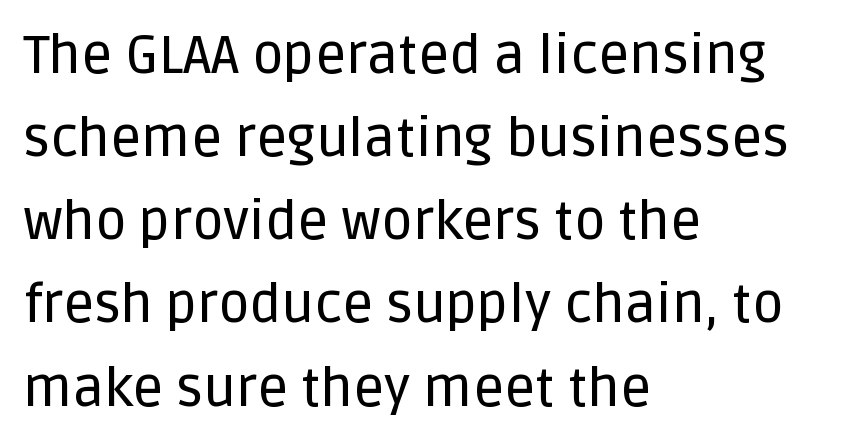
{"serif": "no", "italic": "no", "width": "normal", "stroke_contrast": "low", "x_height": "large", "monospaced": "no", "underline": "no", "align": "left", "line_spacing": "normal", "line_spacing_ratio": 1.54, "letter_spacing": "normal", "letter_spacing_em": 0.0, "glyph_px": 54}
